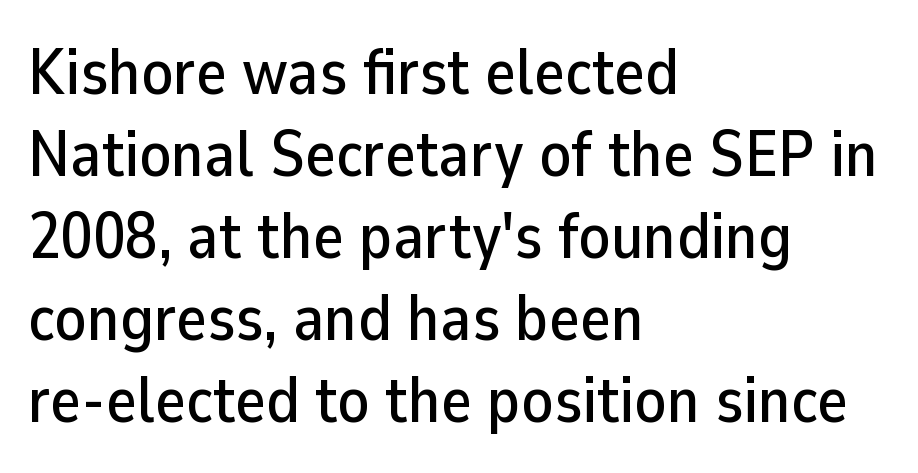
Q: Is the text italic (slanted)? A: No, it is upright.
Q: Is the typeface a serif or a sans-serif typeface? A: Sans-serif.
Q: Is the text underlined? A: No.
Q: How is the paragraph aligned? A: Left-aligned.
Q: Is the spacing between letters normal or unusually wide? A: Normal.
Q: Is the spacing between lines tight, normal or loose? A: Normal.
Q: Width (condensed, normal, or wide)? A: Normal.
Q: Stroke contrast? A: Low.
Q: x-height? A: Medium.
Q: Monospaced? A: No.
